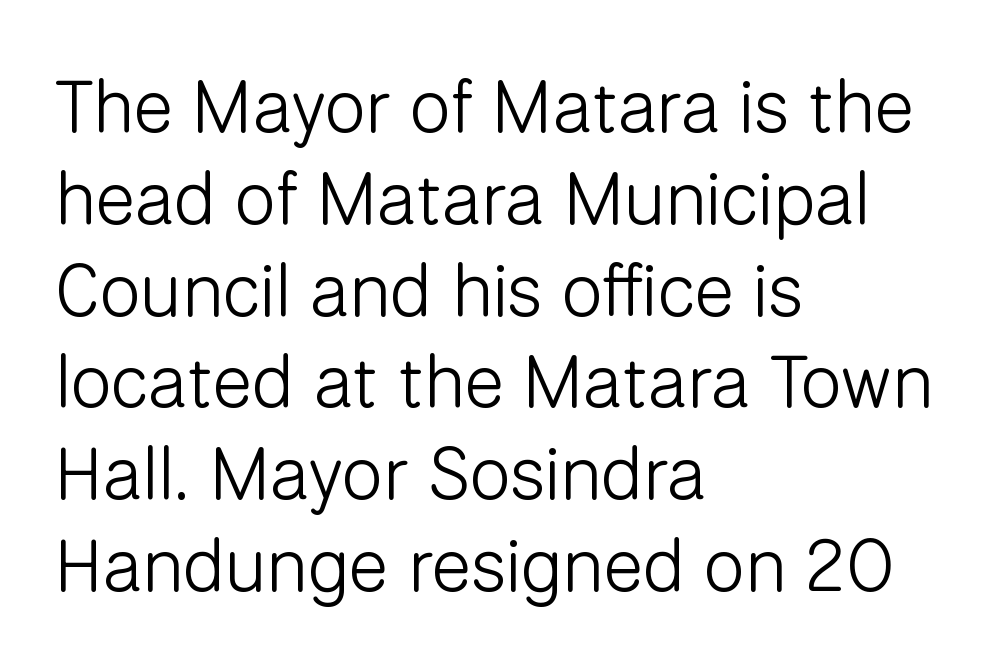
Line beginnings align vertically; line endings do not. A light-to-regular cut is what we see here. The specimen omits any rule beneath the text block's lines. These lines are rendered in a variable-pitch font.
